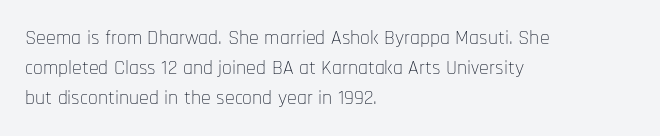
The image shows 20 px text type, upright; set left-aligned, normal line spacing (1.5x), normal letter spacing, not underlined.
